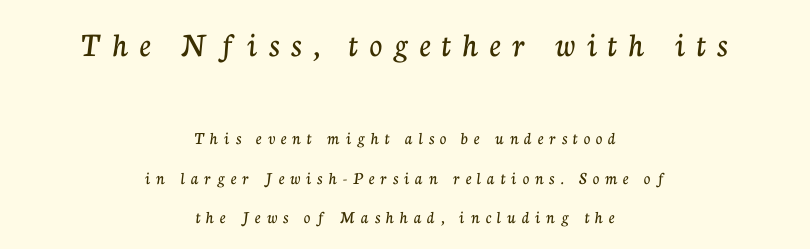
{"serif": "yes", "width": "normal", "stroke_contrast": "low", "x_height": "medium", "monospaced": "no", "underline": "no", "align": "center", "line_spacing": "loose", "line_spacing_ratio": 2.2, "letter_spacing": "wide", "letter_spacing_em": 0.33, "larger_block": "first", "size_ratio": 1.94, "glyph_px": 35}
